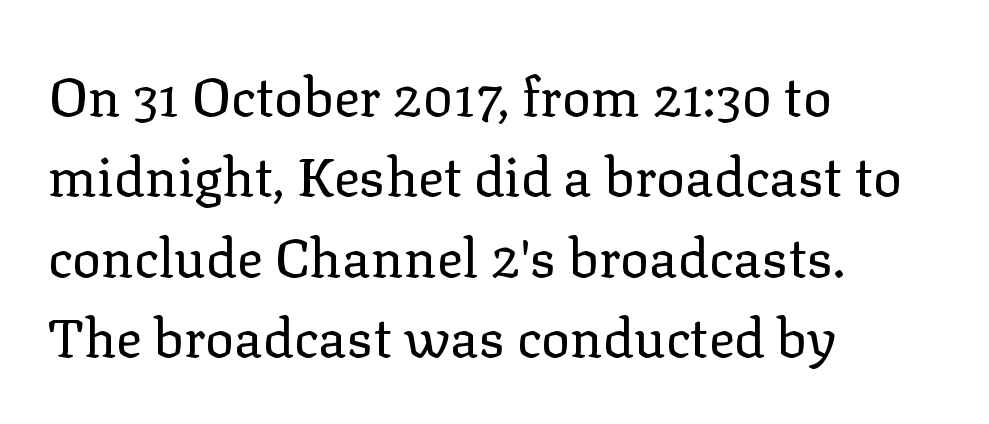
Q: Is the text bold? A: No.
Q: Is the text italic (slanted)? A: No, it is upright.
Q: Is the typeface a serif or a sans-serif typeface? A: Serif.
Q: Is the text underlined? A: No.
Q: How is the paragraph aligned? A: Left-aligned.
Q: Is the spacing between letters normal or unusually wide? A: Normal.
Q: Is the spacing between lines tight, normal or loose? A: Normal.
Q: Width (condensed, normal, or wide)? A: Normal.
Q: Stroke contrast? A: Low.
Q: x-height? A: Medium.
Q: Monospaced? A: No.
